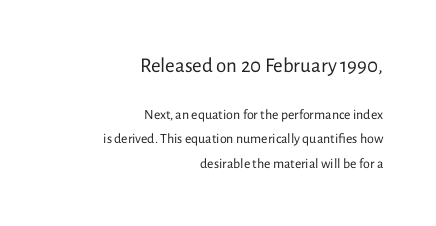
Q: Is the text bold? A: No.
Q: Is the text italic (slanted)? A: No, it is upright.
Q: Is the text underlined? A: No.
Q: How is the paragraph aligned? A: Right-aligned.
Q: Is the spacing between letters normal or unusually wide? A: Normal.
Q: Which block of text is set in a larger size, the first (top) or the second (bottom)? A: The first (top) one.
